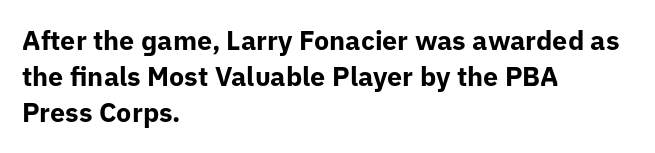
Does the weight exceed regular? Yes, all the way to bold. Inter-character spacing is left at the font's built-in metrics. If you drew a ruler down the left edge, every line would touch it. Only glyphs here, with clear space below each row. This sample keeps an unexceptional amount of space between lines.
